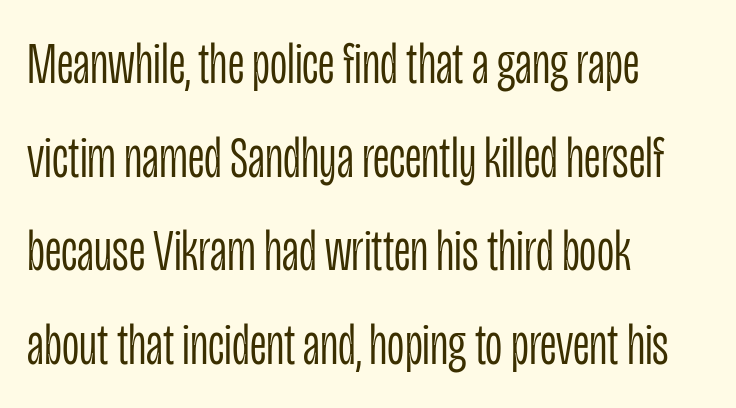
You could not count columns in this text — the font is proportionally spaced. The words here are not underlined. Standard letterfit; no display-style spreading of the glyphs. The letters look calm and open, with moderate or lighter stems. Observe the absence of serifs on each vertical stroke in this sample. In terms of posture, this sample is upright.
